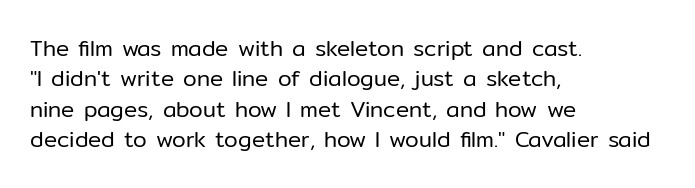
A quiet, ordinary-to-light weight characterises the typeface. The text block is weighted toward the left margin, trailing off unevenly rightward. This rendering leaves character spacing at its baseline value. Characters remain perfectly vertical along every line. The strip under each line holds only bare page.
